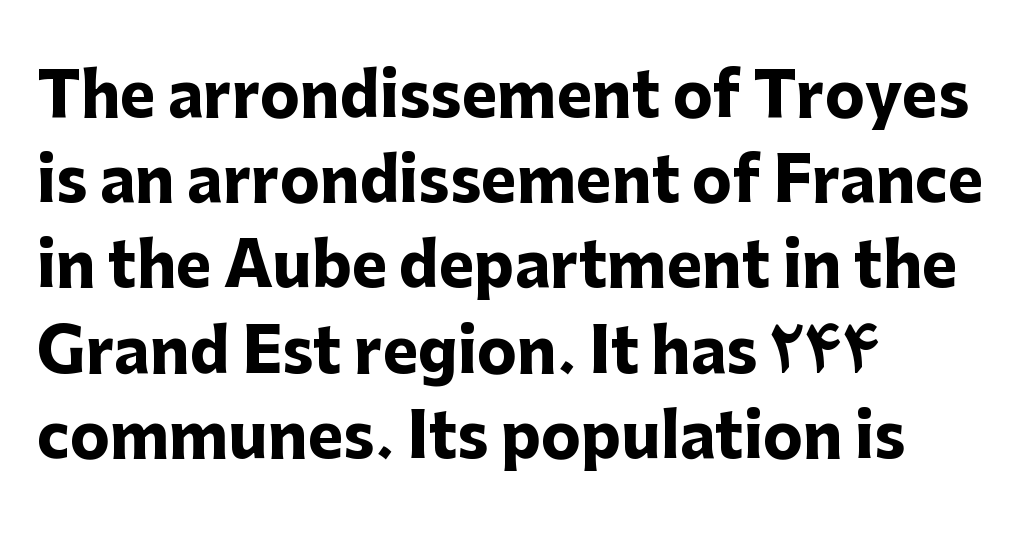
These lines stack with their left ends in a neat column. This sample uses an upright cut, with every glyph sitting square on the baseline. The typeface chosen for these lines omits serifs. The gaps between neighbouring characters are ordinary and unremarkable. Regarding leading, the lines here are spaced in the standard way.
